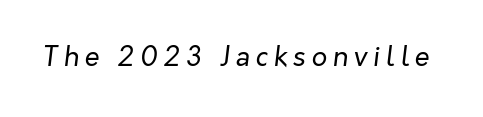
{"italic": "yes", "lean": "right", "slant_degrees": 7, "bold": "no", "underline": "no", "letter_spacing": "wide", "letter_spacing_em": 0.21, "glyph_px": 27}
